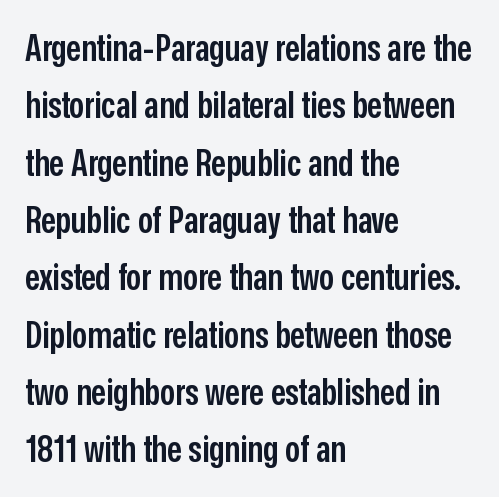
The image shows 37 px semibold, condensed sans-serif type, upright; set left-aligned, normal line spacing (1.55x), normal letter spacing, not underlined; low stroke contrast and a medium x-height.
